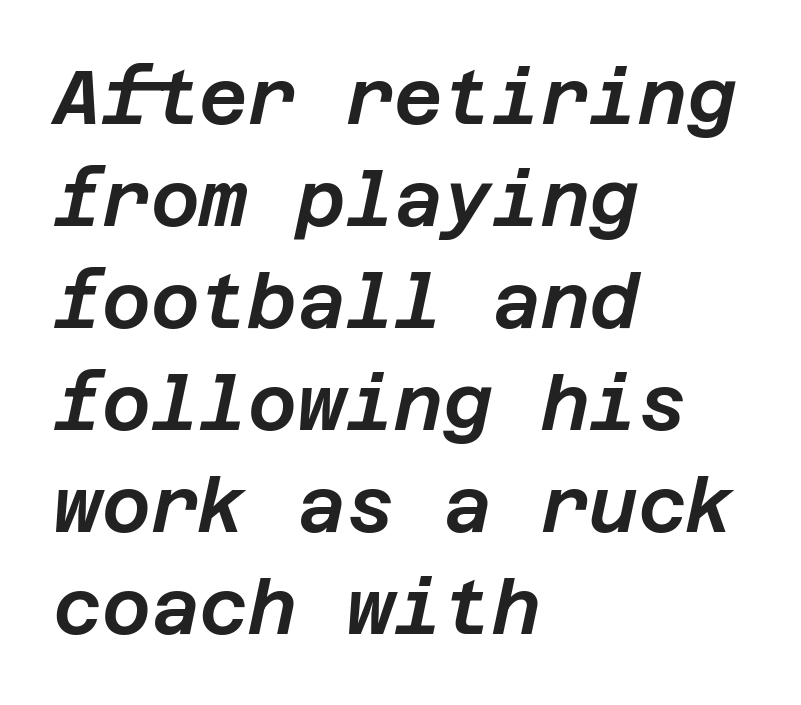
Q: Is the text italic (slanted)? A: Yes, it leans right by about 12 degrees.
Q: Is the text underlined? A: No.
Q: How is the paragraph aligned? A: Left-aligned.
Q: Is the spacing between letters normal or unusually wide? A: Normal.
Q: Is the spacing between lines tight, normal or loose? A: Normal.
Q: Width (condensed, normal, or wide)? A: Normal.
Q: Stroke contrast? A: Low.
Q: x-height? A: Large.
